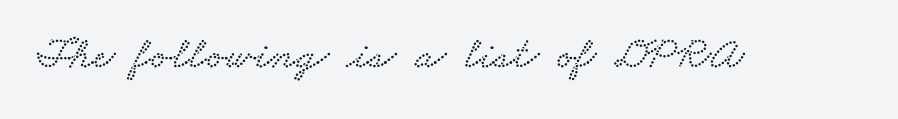
The image shows 46 px wide serif type; set normal letter spacing, not underlined; low stroke contrast and a small x-height.
